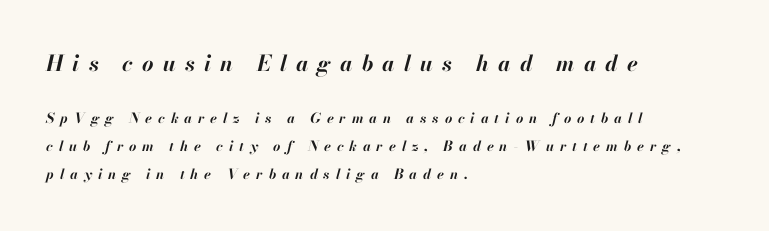
The image shows 22 px bold type, italic (leaning right); set left-aligned, loose line spacing (1.98x), unusually wide letter spacing (+0.42 em), not underlined; the first (top) block is 1.57x larger.
